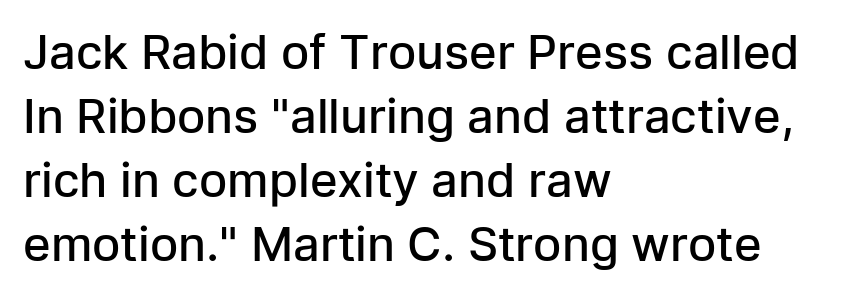
{"serif": "no", "italic": "no", "bold": "semi", "weight": "semibold", "width": "normal", "stroke_contrast": "low", "x_height": "medium", "monospaced": "no", "underline": "no", "align": "left", "line_spacing": "normal", "line_spacing_ratio": 1.36, "letter_spacing": "normal", "letter_spacing_em": 0.0, "glyph_px": 47}
